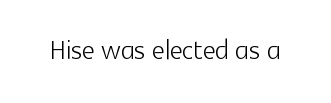
{"serif": "no", "italic": "no", "bold": "no", "weight": "light", "width": "normal", "x_height": "medium", "monospaced": "no", "underline": "no", "letter_spacing": "normal", "letter_spacing_em": 0.0, "glyph_px": 36}
